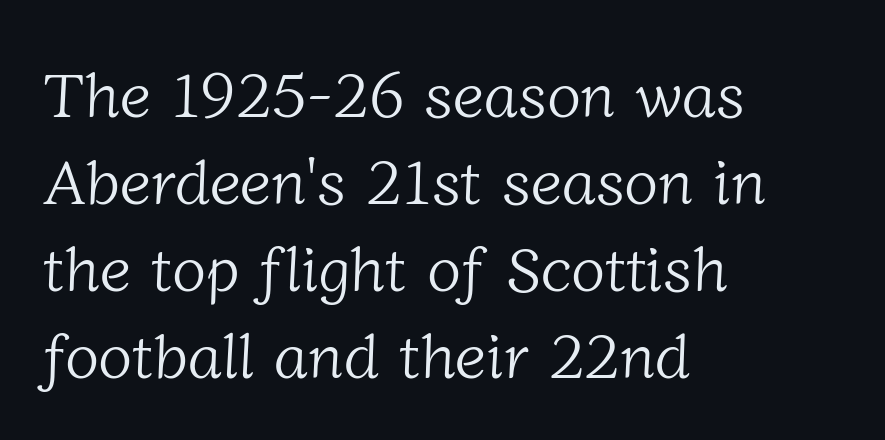
{"serif": "yes", "bold": "no", "weight": "light", "width": "normal", "stroke_contrast": "low", "x_height": "medium", "monospaced": "no", "underline": "no", "align": "left", "line_spacing": "normal", "line_spacing_ratio": 1.38, "letter_spacing": "normal", "letter_spacing_em": 0.0, "glyph_px": 63}
